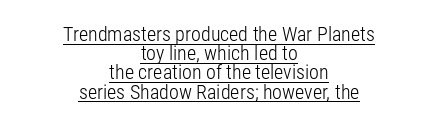
Q: Is the text bold? A: No.
Q: Is the text italic (slanted)? A: No, it is upright.
Q: Is the text underlined? A: Yes.
Q: How is the paragraph aligned? A: Centered.
Q: Is the spacing between letters normal or unusually wide? A: Normal.
Q: Is the spacing between lines tight, normal or loose? A: Tight.
